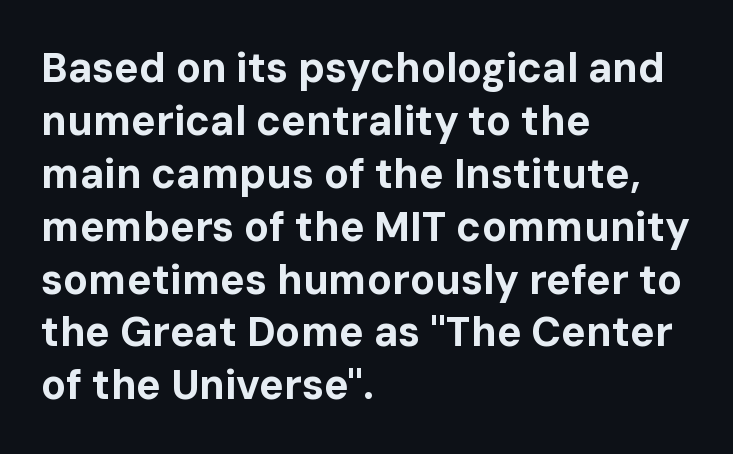
Teacher's note: observe the even left margin — that is flush-left alignment. Nothing unusual about the tracking: characters are spaced as the font intends. Each glyph is drawn with heavy, bold strokes. Does the lettering tilt? It doesn't — this is upright. One glance says typical: line gaps are just what's usual.
